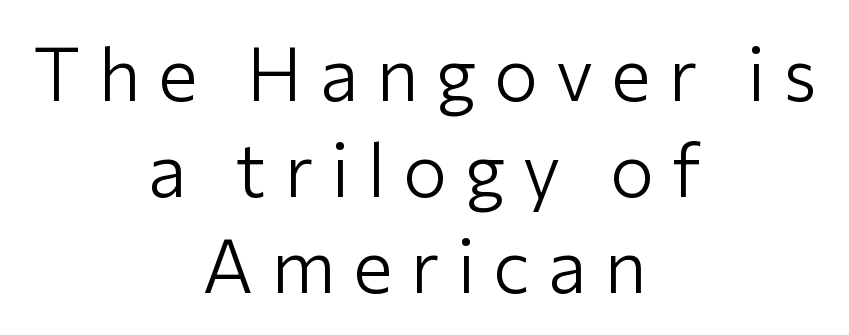
{"serif": "no", "italic": "no", "bold": "no", "weight": "light", "width": "normal", "stroke_contrast": "low", "x_height": "medium", "monospaced": "no", "underline": "no", "align": "center", "line_spacing": "normal", "line_spacing_ratio": 1.3, "letter_spacing": "wide", "letter_spacing_em": 0.24, "glyph_px": 74}
